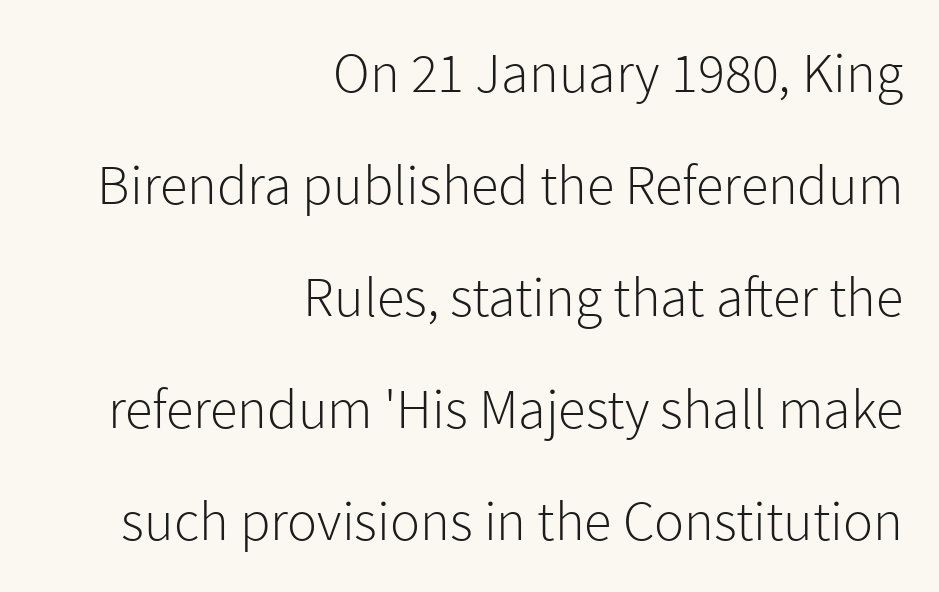
The image shows 56 px light sans-serif type, upright; set right-aligned, loose line spacing (2.0x), normal letter spacing, not underlined; low stroke contrast and a medium x-height.
